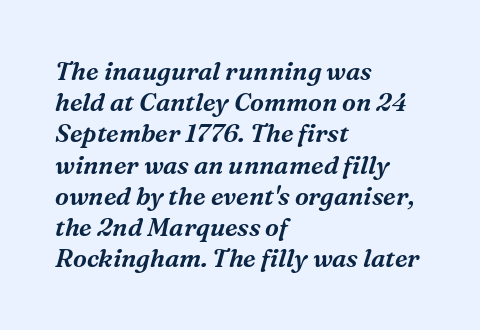
Q: Is the text italic (slanted)? A: Yes, it leans right by about 16 degrees.
Q: Is the text underlined? A: No.
Q: How is the paragraph aligned? A: Left-aligned.
Q: Is the spacing between letters normal or unusually wide? A: Normal.
Q: Is the spacing between lines tight, normal or loose? A: Normal.
